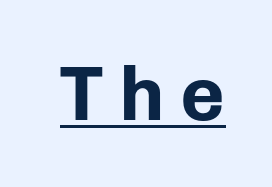
{"serif": "no", "italic": "no", "bold": "yes", "weight": "bold", "width": "normal", "stroke_contrast": "low", "x_height": "medium", "monospaced": "no", "underline": "yes", "letter_spacing": "wide", "letter_spacing_em": 0.2, "glyph_px": 77}
